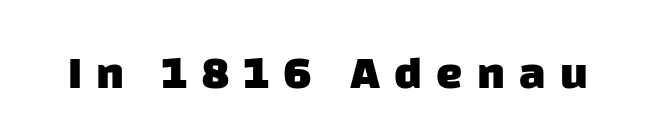
Q: Is the text bold? A: Yes.
Q: Is the typeface a serif or a sans-serif typeface? A: Sans-serif.
Q: Is the text underlined? A: No.
Q: Is the spacing between letters normal or unusually wide? A: Unusually wide.
Q: Width (condensed, normal, or wide)? A: Normal.
Q: Stroke contrast? A: Low.
Q: x-height? A: Large.
Q: Monospaced? A: No.
